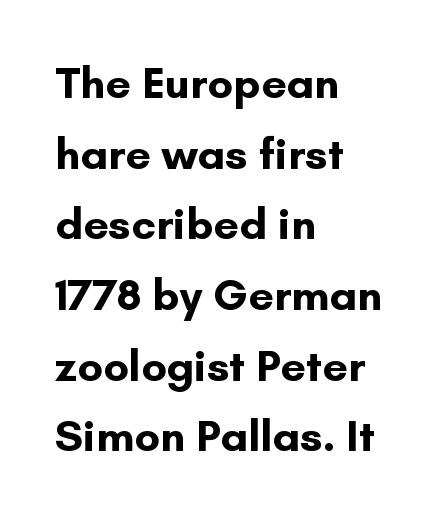
The face used here has the dense, thick strokes of a bold. Reading down the column, the eye jumps a familiar distance to each next line. Grotesque or geometric, the face here clearly has no serifs. Ascenders rise straight up at ninety degrees.
